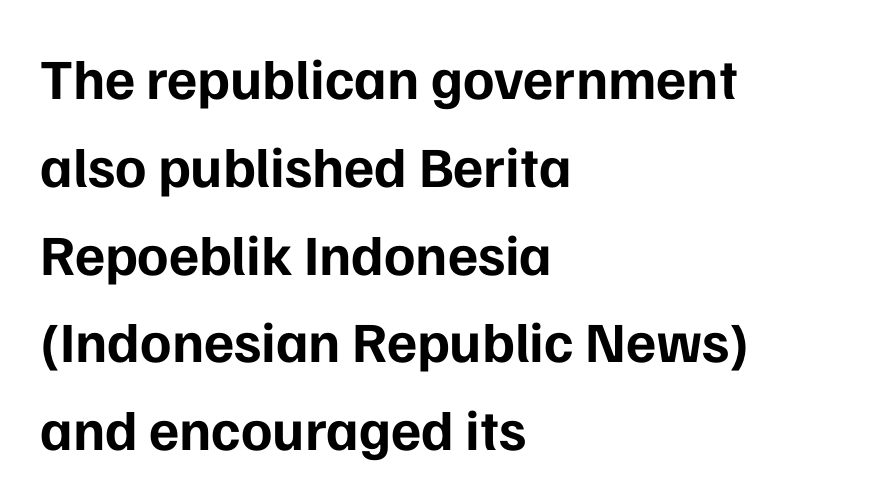
Typesetter's note: full bold, strokes at maximum text heaviness. This sample is left-justified, so line endings fall wherever the words run out. Does the leading feel generous? No, just average. Spacing verdict: proportional, widths tailored to each character. Classification — sans serif.
